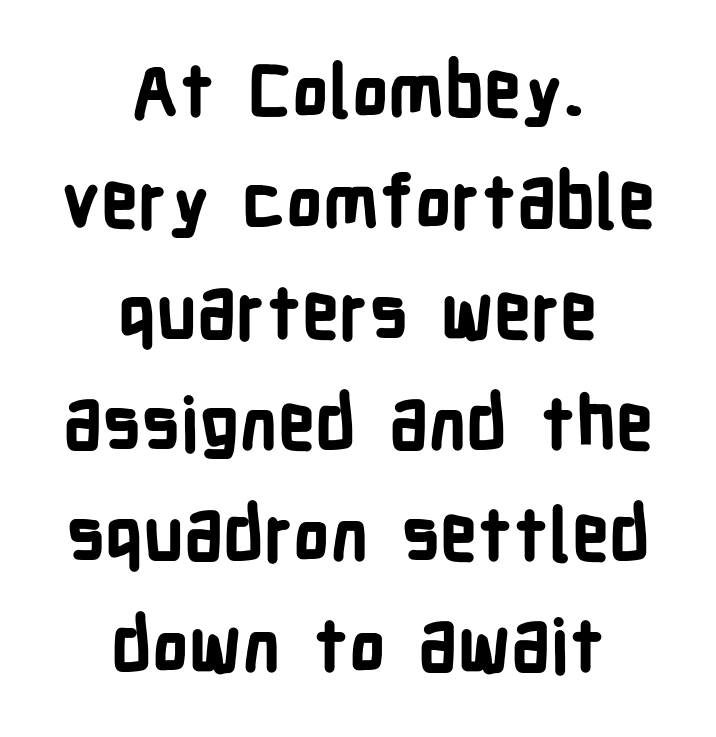
{"serif": "no", "italic": "no", "bold": "yes", "weight": "bold", "width": "condensed", "stroke_contrast": "low", "x_height": "medium", "monospaced": "no", "underline": "no", "align": "center", "line_spacing": "normal", "line_spacing_ratio": 1.52, "letter_spacing": "normal", "letter_spacing_em": 0.0, "glyph_px": 73}
